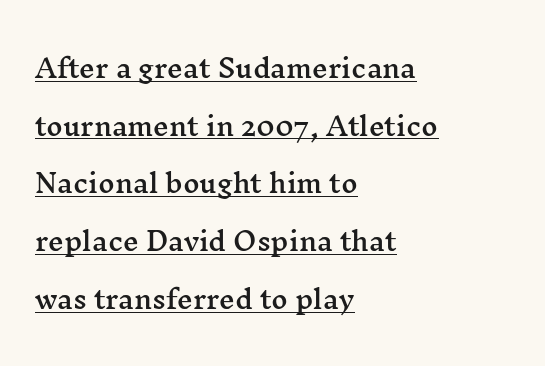
{"italic": "no", "underline": "yes", "align": "left", "line_spacing": "loose", "line_spacing_ratio": 2.31, "letter_spacing": "normal", "letter_spacing_em": 0.0, "glyph_px": 25}
